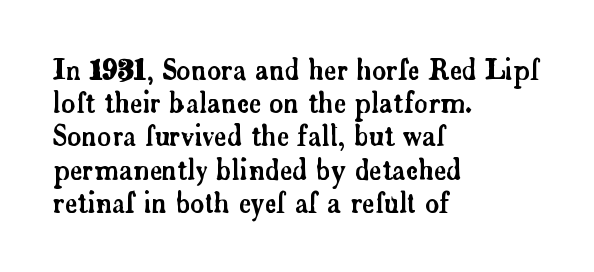
Q: Is the text italic (slanted)? A: No, it is upright.
Q: Is the text underlined? A: No.
Q: How is the paragraph aligned? A: Left-aligned.
Q: Is the spacing between letters normal or unusually wide? A: Normal.
